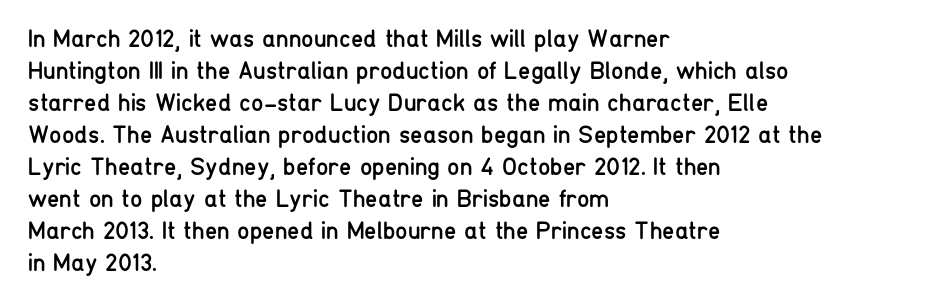
Q: Is the text bold? A: No.
Q: Is the text italic (slanted)? A: No, it is upright.
Q: Is the text underlined? A: No.
Q: How is the paragraph aligned? A: Left-aligned.
Q: Is the spacing between letters normal or unusually wide? A: Normal.
Q: Is the spacing between lines tight, normal or loose? A: Normal.
